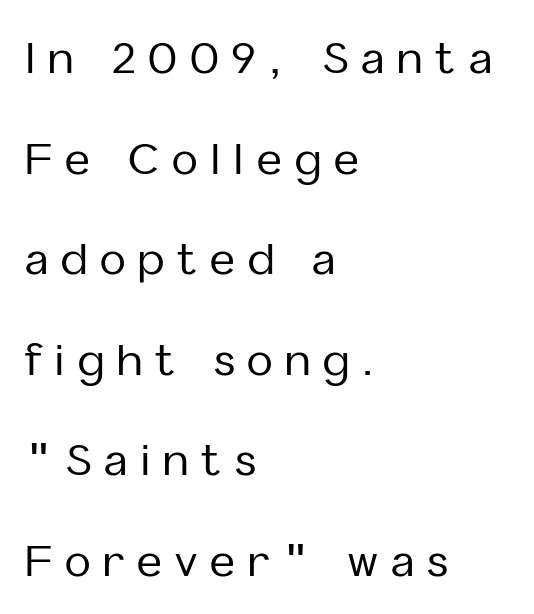
The image shows 43 px sans-serif type, upright; set left-aligned, loose line spacing (2.34x), unusually wide letter spacing (+0.3 em), not underlined; low stroke contrast and a medium x-height.
